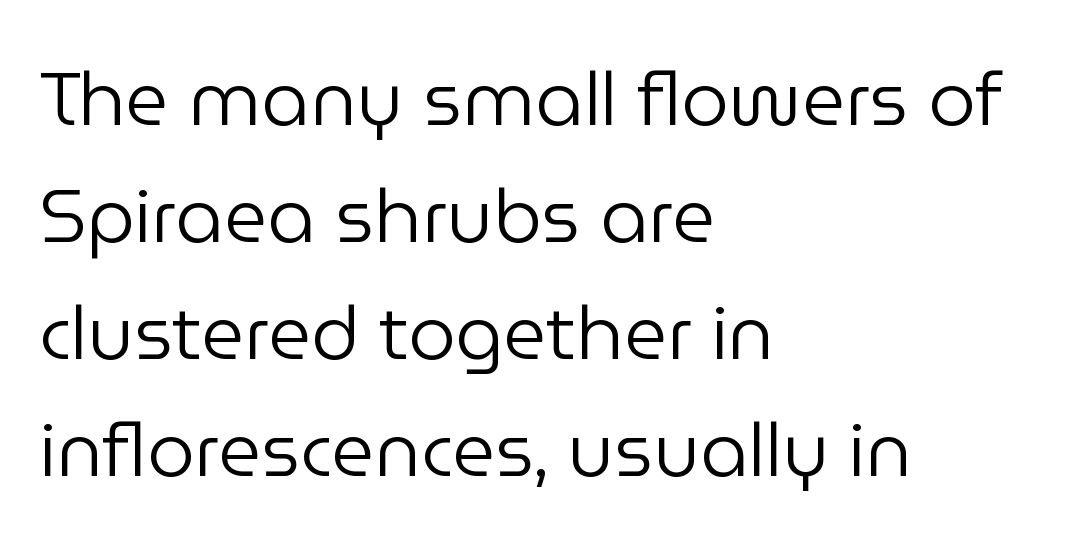
Q: Is the text bold? A: No.
Q: Is the text italic (slanted)? A: No, it is upright.
Q: Is the typeface a serif or a sans-serif typeface? A: Sans-serif.
Q: Is the text underlined? A: No.
Q: How is the paragraph aligned? A: Left-aligned.
Q: Is the spacing between letters normal or unusually wide? A: Normal.
Q: Is the spacing between lines tight, normal or loose? A: Normal.
Q: Width (condensed, normal, or wide)? A: Normal.
Q: Stroke contrast? A: Low.
Q: x-height? A: Medium.
Q: Monospaced? A: No.
